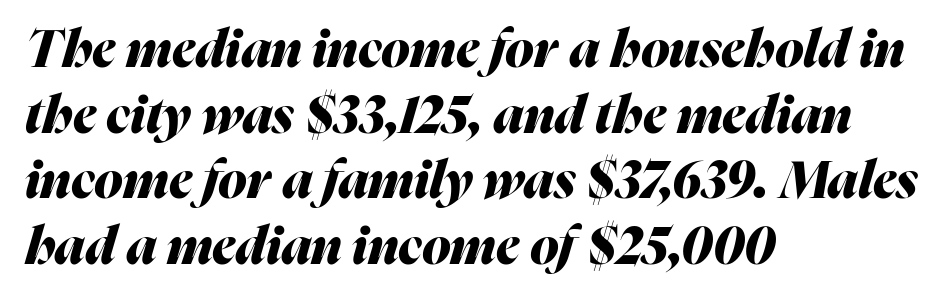
The image shows 52 px heavy type, italic (leaning right); set left-aligned, normal line spacing (1.26x), normal letter spacing, not underlined; medium stroke contrast and a medium x-height.
